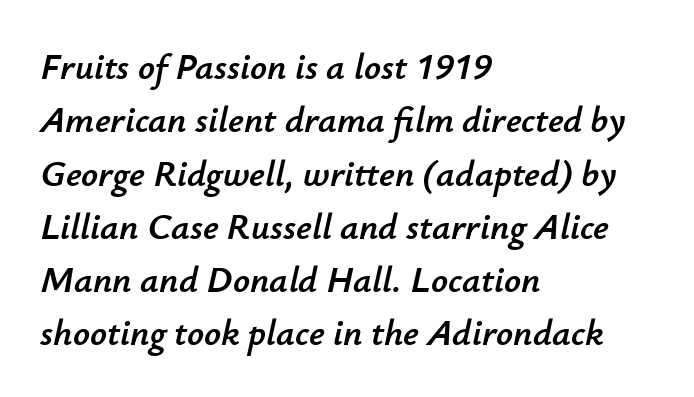
{"italic": "yes", "lean": "right", "slant_degrees": 12, "width": "normal", "stroke_contrast": "low", "x_height": "small", "monospaced": "no", "underline": "no", "align": "left", "line_spacing": "normal", "line_spacing_ratio": 1.44, "letter_spacing": "normal", "letter_spacing_em": 0.0, "glyph_px": 37}
